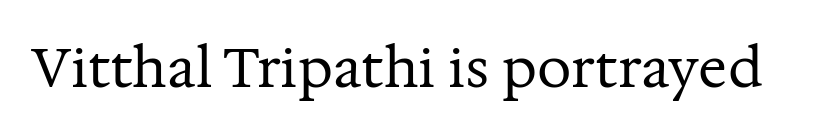
The image shows 54 px regular-weight serif type, upright; set normal letter spacing, not underlined; medium stroke contrast and a medium x-height.
